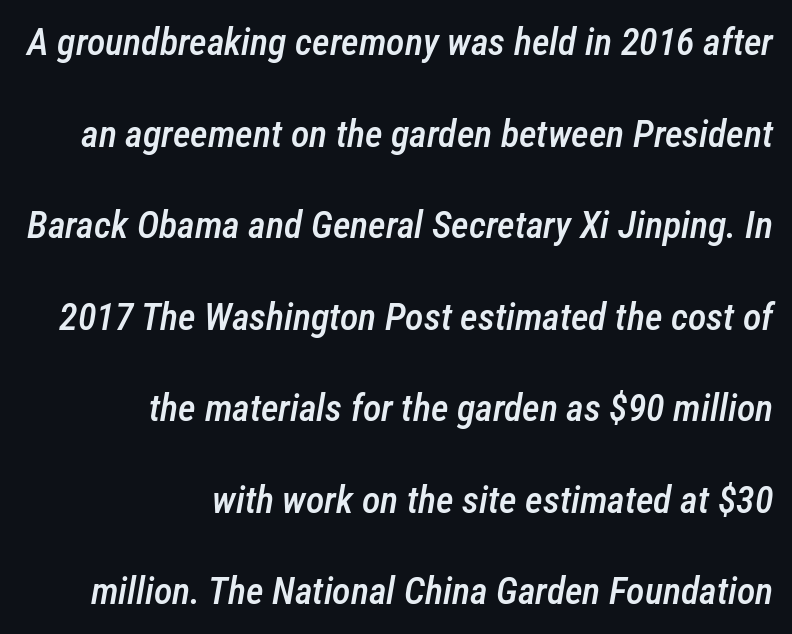
{"italic": "yes", "lean": "right", "slant_degrees": 12, "bold": "semi", "weight": "semibold", "width": "condensed", "stroke_contrast": "low", "x_height": "medium", "monospaced": "no", "underline": "no", "align": "right", "line_spacing": "loose", "line_spacing_ratio": 2.41, "letter_spacing": "normal", "letter_spacing_em": 0.0, "glyph_px": 38}
